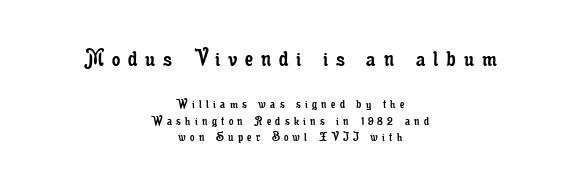
{"italic": "no", "bold": "no", "underline": "no", "align": "center", "line_spacing_ratio": 1.17, "letter_spacing": "wide", "letter_spacing_em": 0.31, "larger_block": "first", "size_ratio": 1.86, "glyph_px": 26}
